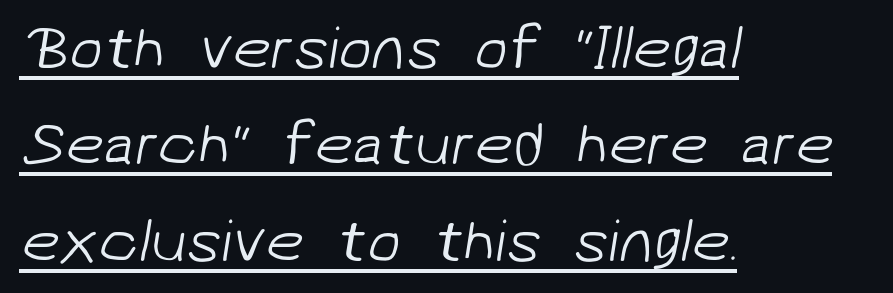
The image shows 61 px light sans-serif type; set left-aligned, normal line spacing (1.58x), normal letter spacing, underlined; low stroke contrast and a medium x-height.
